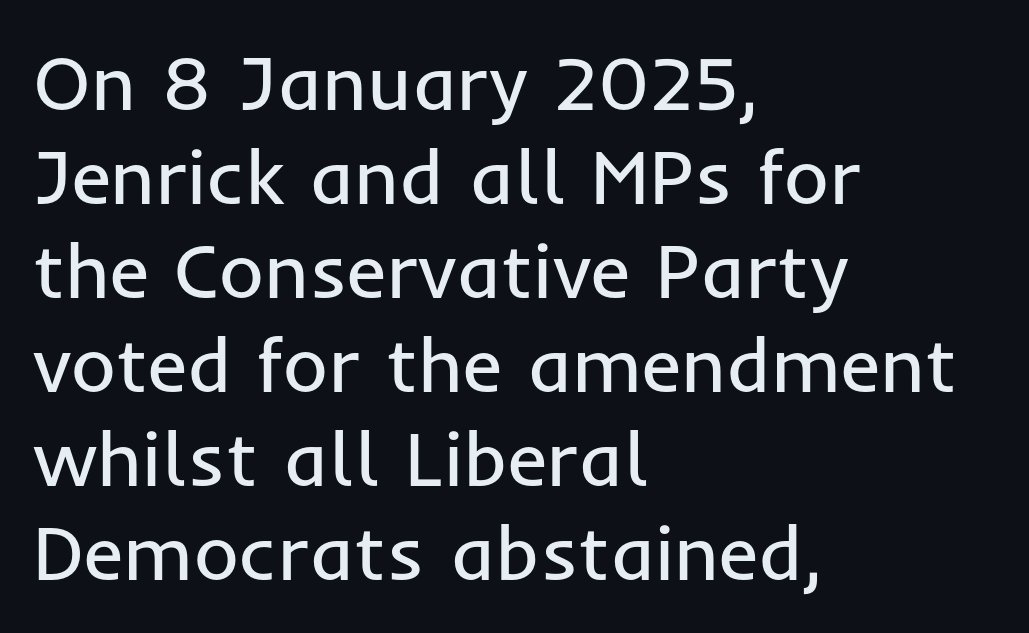
{"serif": "no", "italic": "no", "bold": "no", "weight": "regular", "width": "normal", "stroke_contrast": "low", "x_height": "medium", "monospaced": "no", "underline": "no", "align": "left", "line_spacing_ratio": 1.22, "letter_spacing": "normal", "letter_spacing_em": 0.0, "glyph_px": 77}
